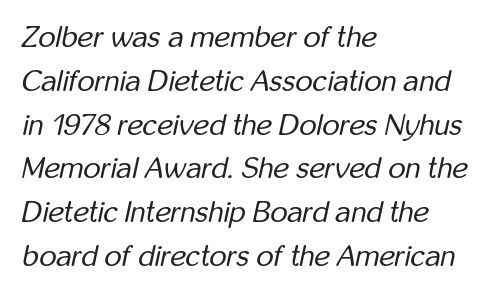
{"italic": "yes", "lean": "right", "slant_degrees": 12, "bold": "no", "weight": "regular", "width": "condensed", "stroke_contrast": "low", "x_height": "medium", "monospaced": "no", "underline": "no", "align": "left", "line_spacing": "normal", "line_spacing_ratio": 1.46, "letter_spacing": "normal", "letter_spacing_em": 0.0, "glyph_px": 30}
